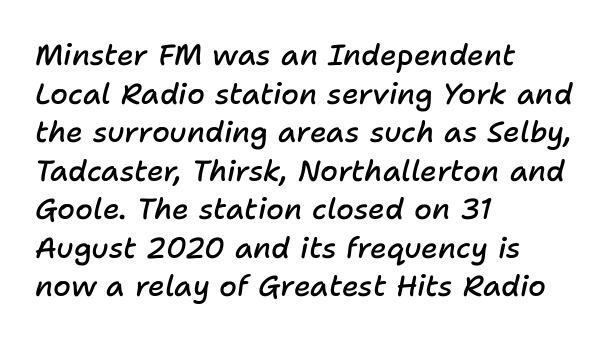
{"italic": "yes", "lean": "right", "slant_degrees": 11, "bold": "semi", "weight": "semibold", "width": "normal", "stroke_contrast": "low", "x_height": "medium", "monospaced": "no", "underline": "no", "align": "left", "line_spacing": "normal", "line_spacing_ratio": 1.33, "letter_spacing": "normal", "letter_spacing_em": 0.0, "glyph_px": 29}
